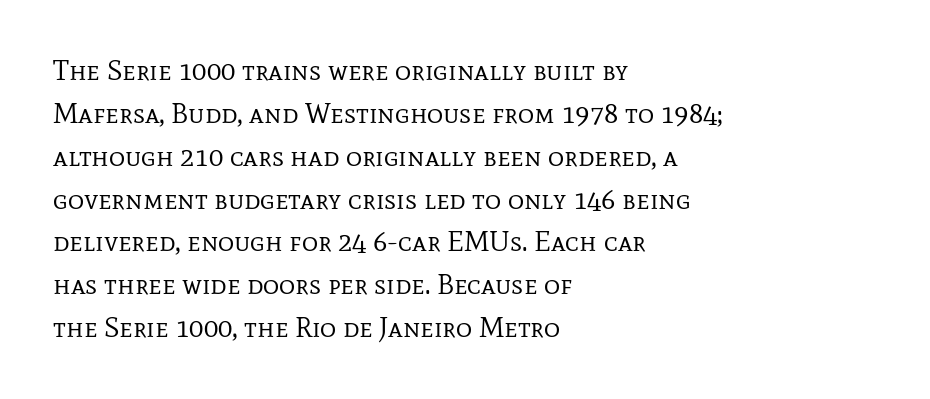
Is this a sans? No — the strokes have serifs. This sample has the flowing, uneven cadence of proportional lettering. Tall strokes in this sample are plumb rather than angled. The font sits on the lighter half of the weight spectrum, regular included. There is no visible air inserted between adjacent glyphs. Vertically, the passage feels balanced, rows spaced as you'd expect.
